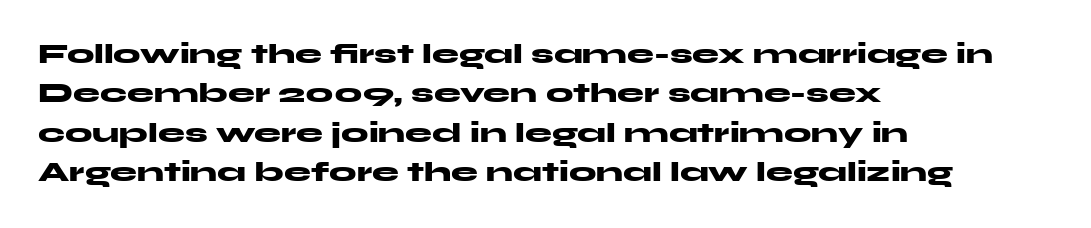
{"italic": "no", "bold": "yes", "underline": "no", "align": "left", "line_spacing": "normal", "line_spacing_ratio": 1.46, "letter_spacing": "normal", "letter_spacing_em": 0.0, "glyph_px": 27}
